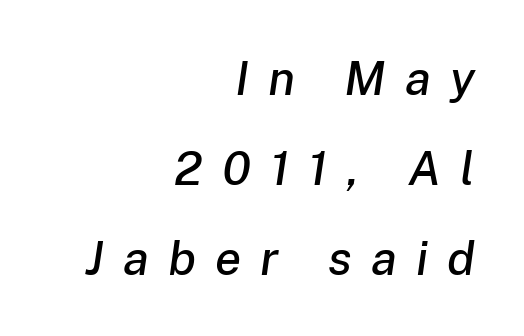
The image shows 48 px text type, italic (leaning right); set right-aligned, line spacing 1.88x, unusually wide letter spacing (+0.4 em), not underlined; low stroke contrast and a medium x-height.
